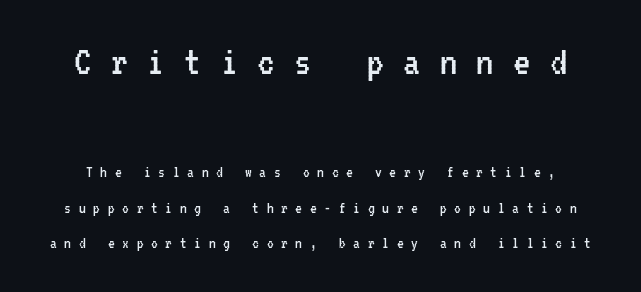
The image shows 43 px regular-weight, condensed sans-serif type, upright, monospaced; set loose line spacing (2.09x), unusually wide letter spacing (+0.45 em), not underlined; the first (top) block is 2.53x larger; low stroke contrast and a medium x-height.
